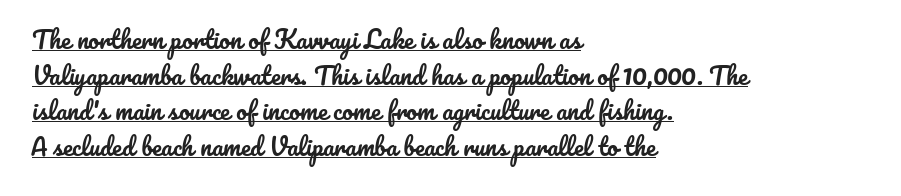
Q: Is the text italic (slanted)? A: Yes.
Q: Is the text underlined? A: Yes.
Q: How is the paragraph aligned? A: Left-aligned.
Q: Is the spacing between letters normal or unusually wide? A: Normal.
Q: Is the spacing between lines tight, normal or loose? A: Normal.
